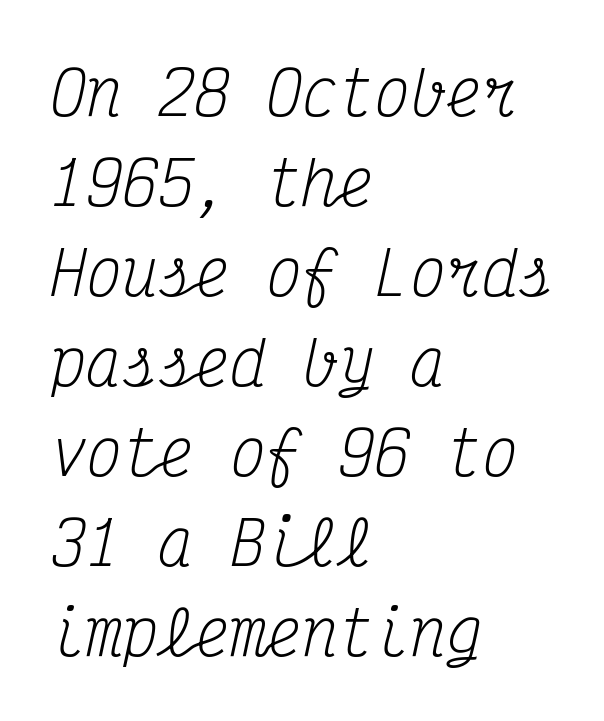
Looks like terminal output: every glyph gets an equal slot. Students, note that the glyphs here touch the page at normal intervals. Teacher's note: observe the even left margin — that is flush-left alignment. Interline gaps are of average width in this sample.
